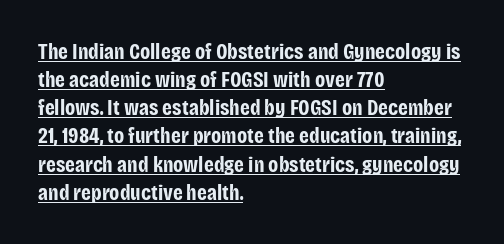
Q: Is the text bold? A: Yes.
Q: Is the text italic (slanted)? A: No, it is upright.
Q: Is the text underlined? A: Yes.
Q: How is the paragraph aligned? A: Left-aligned.
Q: Is the spacing between letters normal or unusually wide? A: Normal.
Q: Is the spacing between lines tight, normal or loose? A: Normal.
